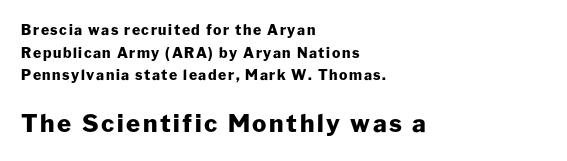
The image shows 24 px bold type, upright; set left-aligned, normal line spacing (1.62x), not underlined; the second (bottom) block is 1.71x larger.
